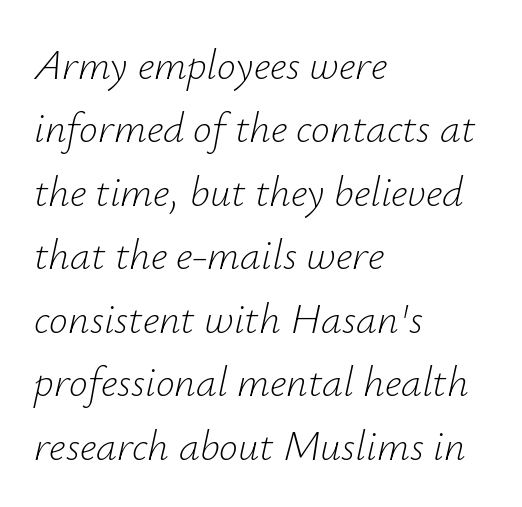
Notice how descenders clear the ascenders below comfortably — that's standard leading. Tracking here is standard; glyphs follow each other at the usual distance. Clear beneath every line of the passage. A student would call this left alignment; a typographer would say flush left, rag right.
